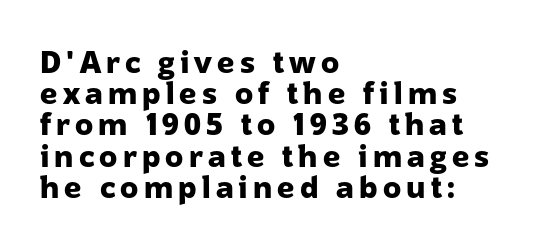
{"serif": "no", "italic": "no", "bold": "yes", "weight": "heavy", "width": "normal", "stroke_contrast": "low", "x_height": "medium", "monospaced": "no", "underline": "no", "align": "left", "line_spacing": "tight", "line_spacing_ratio": 1.04, "glyph_px": 30}
